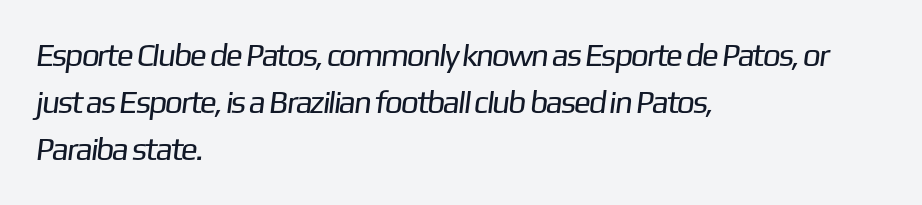
The image shows 32 px regular-weight sans-serif type; set left-aligned, normal line spacing (1.47x), normal letter spacing, not underlined; low stroke contrast and a medium x-height.
